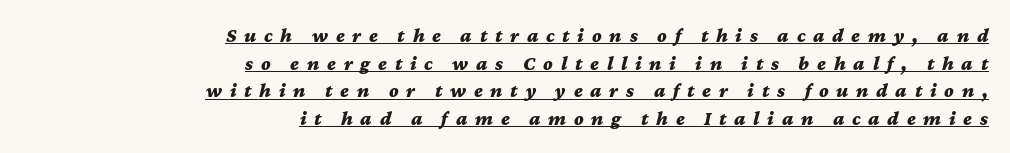
{"italic": "yes", "lean": "right", "slant_degrees": 12, "bold": "yes", "underline": "yes", "align": "right", "line_spacing": "normal", "line_spacing_ratio": 1.38, "letter_spacing": "wide", "letter_spacing_em": 0.39, "glyph_px": 20}
